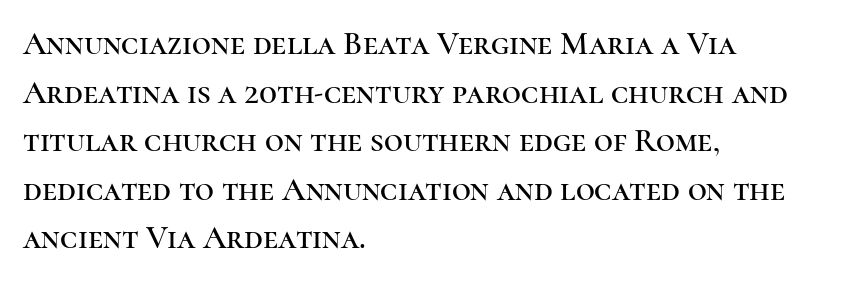
The letters carry serifs — small finishing strokes at the ends of their stems. Notice how the passage keeps a crisp vertical edge on the left only. When letters stand straight like this, we call the style roman or upright. The gap between lines stays unmarked.
